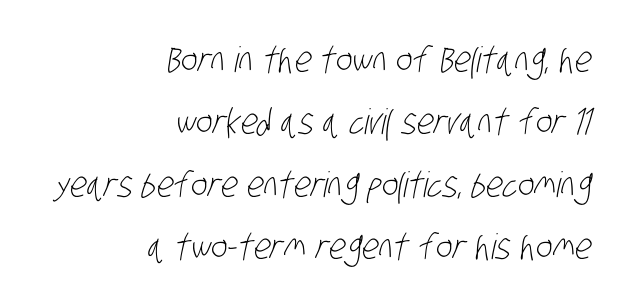
{"serif": "no", "bold": "no", "weight": "light", "width": "condensed", "stroke_contrast": "low", "x_height": "large", "monospaced": "no", "underline": "no", "align": "right", "line_spacing_ratio": 1.78, "letter_spacing": "normal", "letter_spacing_em": 0.0, "glyph_px": 35}
